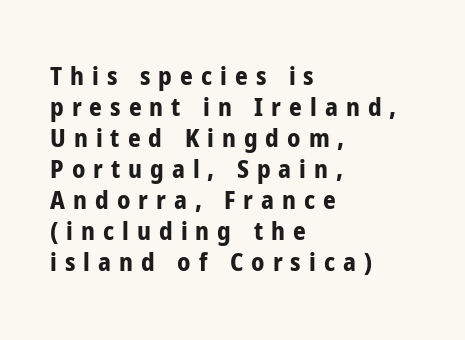
{"italic": "no", "bold": "yes", "underline": "no", "align": "left", "line_spacing_ratio": 1.24, "letter_spacing": "wide", "letter_spacing_em": 0.32, "glyph_px": 25}
